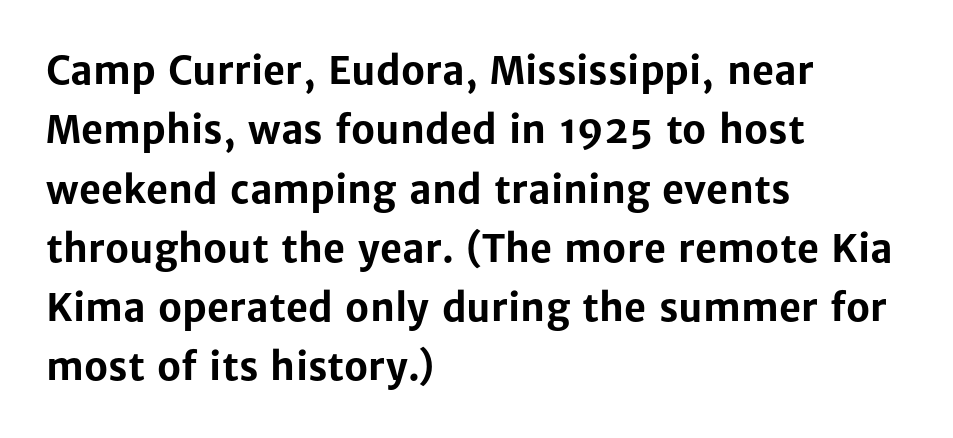
Q: Is the text bold? A: Yes.
Q: Is the text italic (slanted)? A: No, it is upright.
Q: Is the typeface a serif or a sans-serif typeface? A: Sans-serif.
Q: Is the text underlined? A: No.
Q: How is the paragraph aligned? A: Left-aligned.
Q: Is the spacing between letters normal or unusually wide? A: Normal.
Q: Is the spacing between lines tight, normal or loose? A: Normal.
Q: Width (condensed, normal, or wide)? A: Normal.
Q: Stroke contrast? A: Low.
Q: x-height? A: Medium.
Q: Monospaced? A: No.
